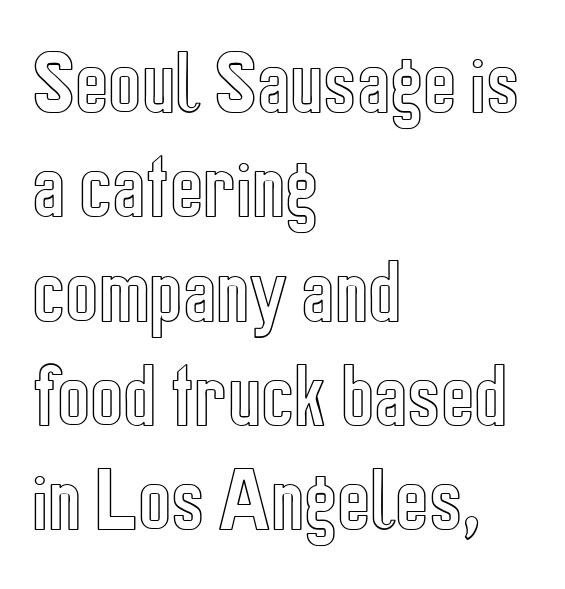
{"italic": "no", "width": "condensed", "x_height": "medium", "monospaced": "no", "underline": "no", "align": "left", "line_spacing": "normal", "line_spacing_ratio": 1.49, "letter_spacing": "normal", "letter_spacing_em": 0.0, "glyph_px": 70}
